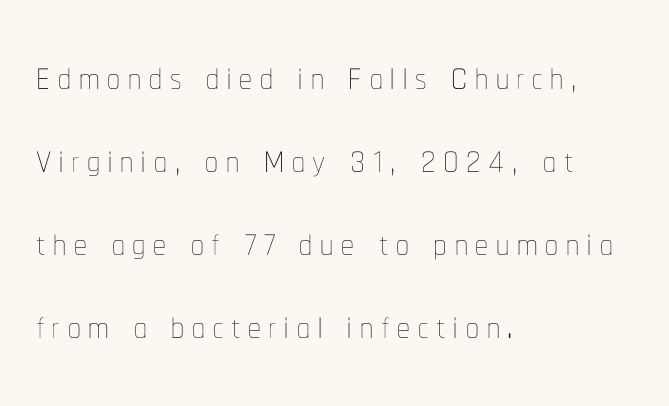
Q: Is the text bold? A: No.
Q: Is the text italic (slanted)? A: No, it is upright.
Q: Is the text underlined? A: No.
Q: How is the paragraph aligned? A: Left-aligned.
Q: Is the spacing between lines tight, normal or loose? A: Normal.
Q: Width (condensed, normal, or wide)? A: Condensed.
Q: Stroke contrast? A: Low.
Q: x-height? A: Medium.
Q: Monospaced? A: No.
